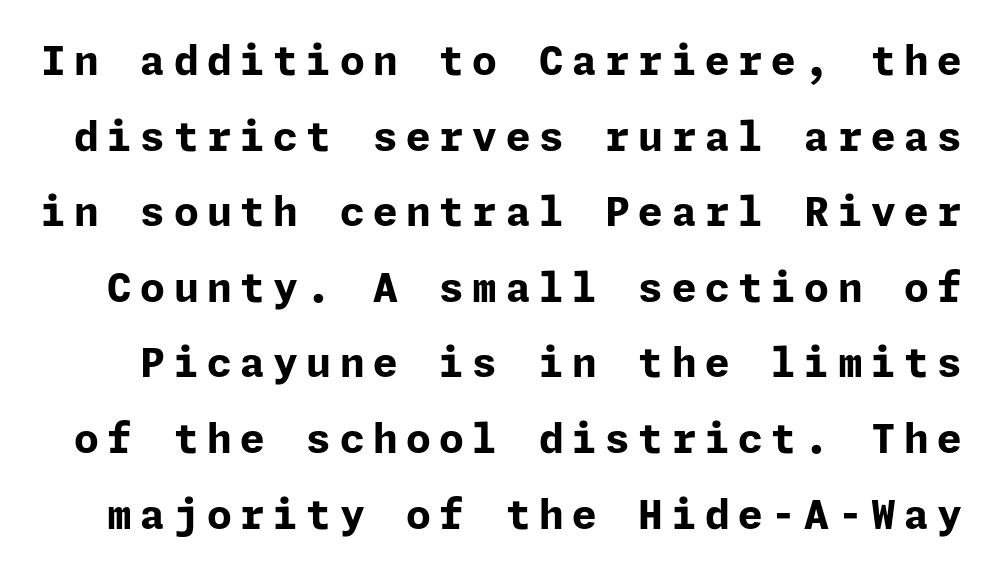
Q: Is the text bold? A: Yes.
Q: Is the text italic (slanted)? A: No, it is upright.
Q: Is the typeface a serif or a sans-serif typeface? A: Sans-serif.
Q: Is the text underlined? A: No.
Q: Is the spacing between letters normal or unusually wide? A: Unusually wide.
Q: Width (condensed, normal, or wide)? A: Normal.
Q: Stroke contrast? A: Low.
Q: x-height? A: Medium.
